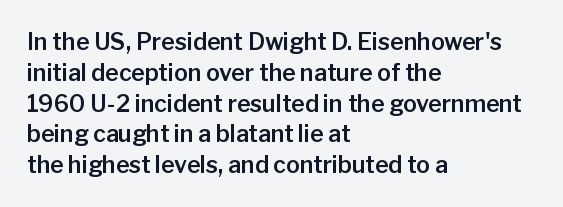
{"italic": "no", "underline": "no", "align": "left", "line_spacing": "normal", "line_spacing_ratio": 1.34, "letter_spacing": "normal", "letter_spacing_em": 0.0, "glyph_px": 23}
